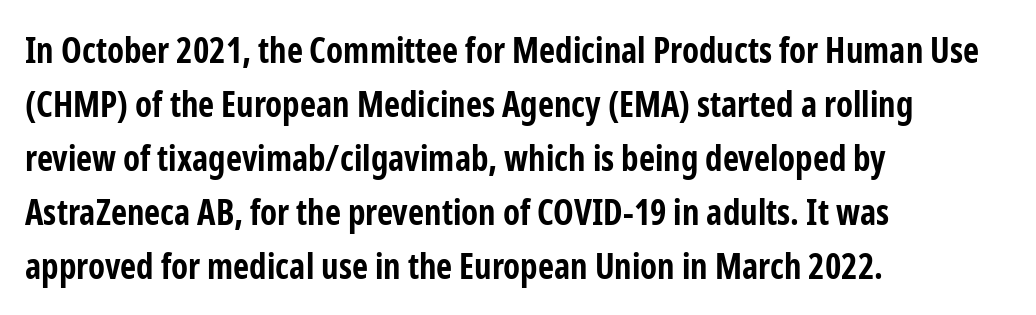
This sample is left-justified, so line endings fall wherever the words run out. Inter-character spacing is left at the font's built-in metrics. The strip under each line holds only bare page. Look at the bottom of the vertical strokes: they stop flat, with no serifs. The lettering holds an erect, upright posture throughout.
